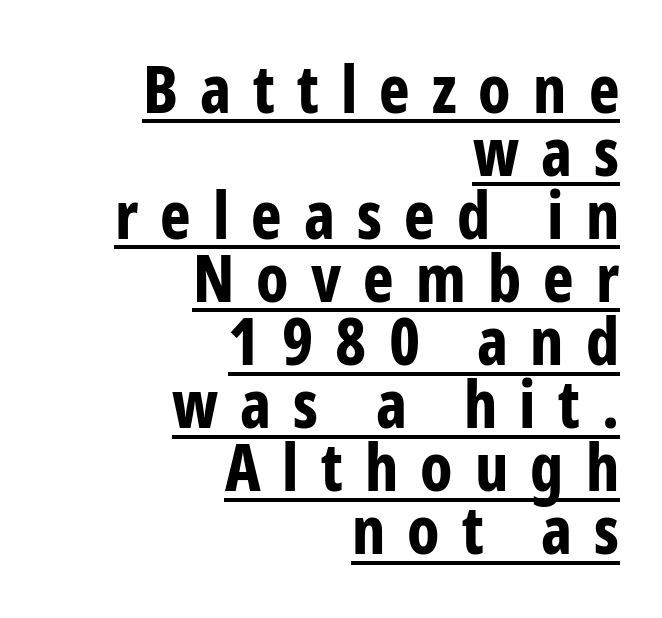
Stroke terminals: plain, sans-serif. A typesetter would call this heavily tracked-out type. In designer terms, the underline attribute is active on this setting. In terms of posture, this sample is upright. Heavy-handed strokes throughout: this text is bold.
